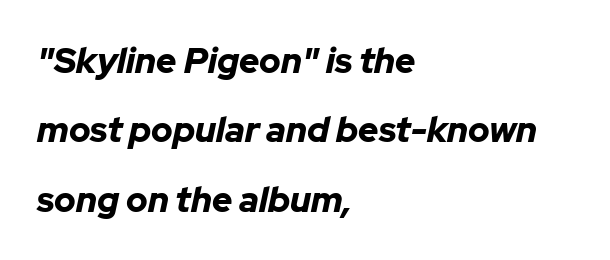
This sample is left-justified, so line endings fall wherever the words run out. Short note: letters normally spaced. Stroke thickness is high; the sample reads as a true bold. Looks like regular typesetting: each glyph gets only the width it needs.
